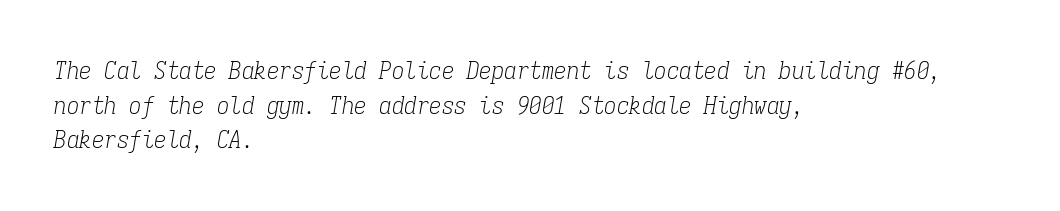
The image shows 25 px text type, italic (leaning right); set left-aligned, normal line spacing (1.39x), normal letter spacing, not underlined.
